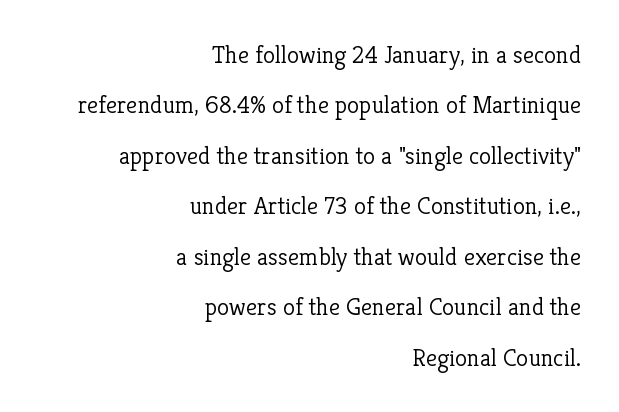
Q: Is the text bold? A: No.
Q: Is the text italic (slanted)? A: No, it is upright.
Q: Is the text underlined? A: No.
Q: How is the paragraph aligned? A: Right-aligned.
Q: Is the spacing between letters normal or unusually wide? A: Normal.
Q: Is the spacing between lines tight, normal or loose? A: Loose.
